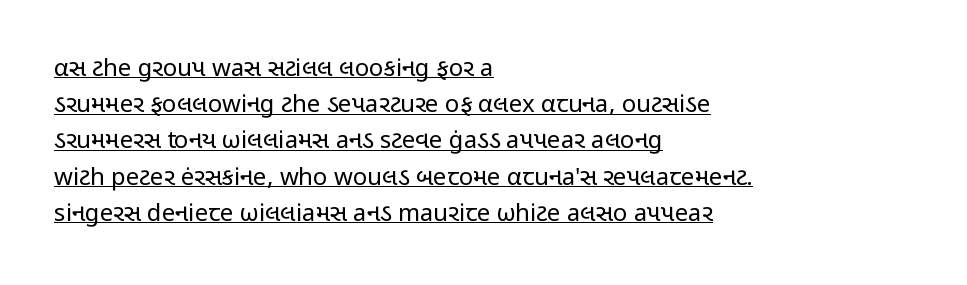
The image shows 24 px text type, upright; set left-aligned, normal line spacing (1.51x), normal letter spacing, underlined.
